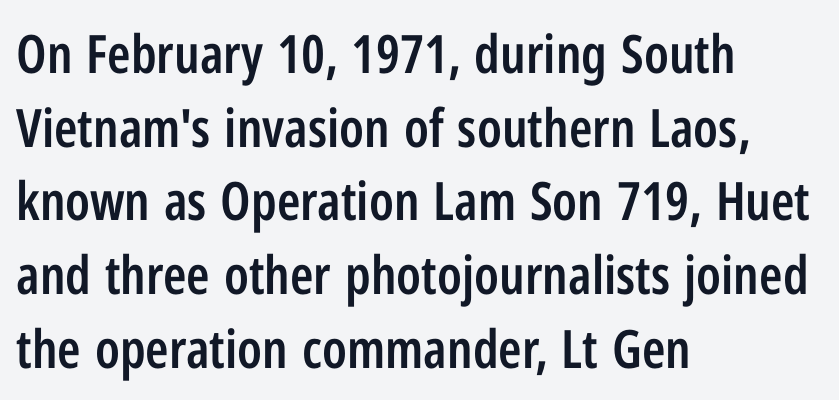
The compositor pushed each line to the left boundary. The font is running at a semibold setting, under full bold. What's the leading like? Ordinary, nothing unusual. Here the designer chose a conventional face with non-uniform glyph widths. Every stem runs plumb, perpendicular to the baseline. No extra tracking has been applied to these lines.
